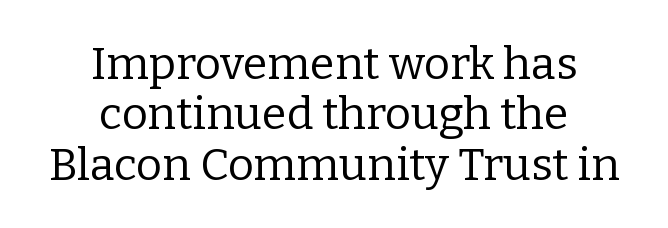
Q: Is the text bold? A: No.
Q: Is the text italic (slanted)? A: No, it is upright.
Q: Is the typeface a serif or a sans-serif typeface? A: Serif.
Q: Is the text underlined? A: No.
Q: How is the paragraph aligned? A: Centered.
Q: Is the spacing between letters normal or unusually wide? A: Normal.
Q: Is the spacing between lines tight, normal or loose? A: Tight.
Q: Width (condensed, normal, or wide)? A: Normal.
Q: Stroke contrast? A: Low.
Q: x-height? A: Medium.
Q: Monospaced? A: No.
